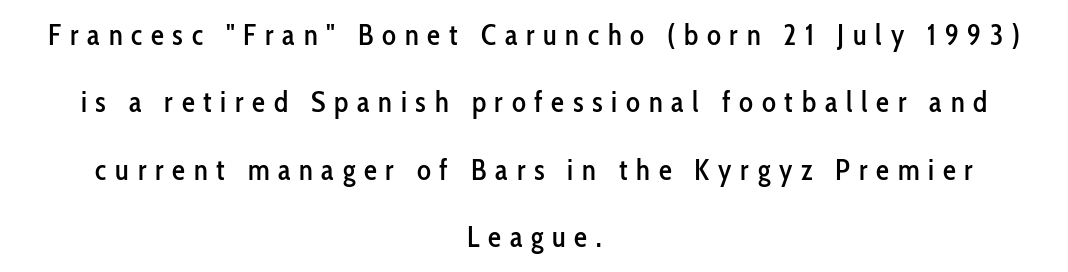
The image shows 29 px condensed sans-serif type, upright; set centered, loose line spacing (2.32x), unusually wide letter spacing (+0.3 em), not underlined; low stroke contrast and a medium x-height.
